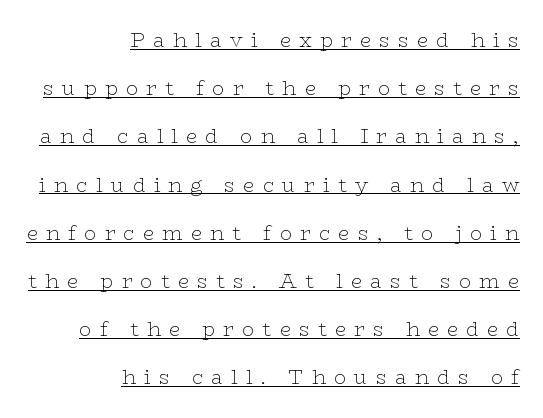
{"italic": "no", "bold": "no", "underline": "yes", "align": "right", "line_spacing": "loose", "line_spacing_ratio": 2.41, "letter_spacing": "wide", "letter_spacing_em": 0.41, "glyph_px": 20}
